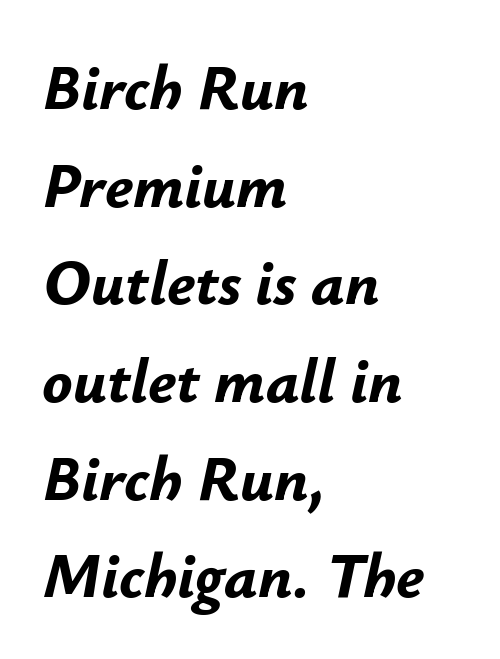
Caption: bold face, heavy strokes. The gap between lines stays unmarked. In terms of letterspacing, this is plain default setting. If you measured baseline to baseline, you'd find a middling distance.
